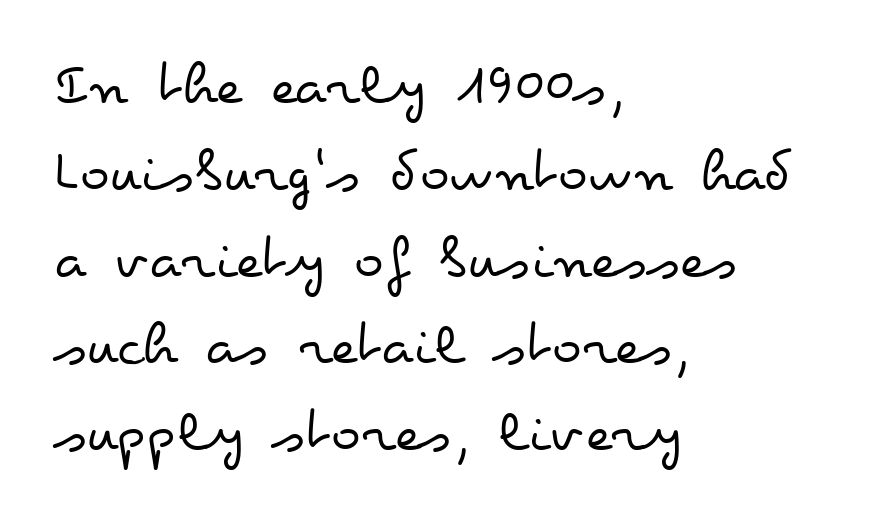
The image shows 62 px regular-weight, wide type, upright; set left-aligned, normal line spacing (1.4x), normal letter spacing, not underlined; low stroke contrast and a small x-height.
